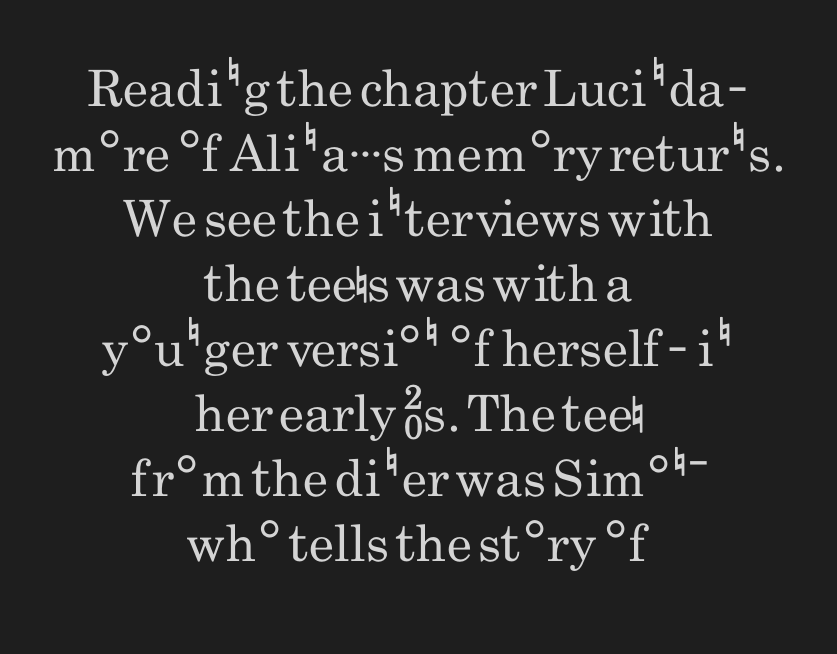
The image shows 50 px regular-weight, condensed sans-serif type, upright; set centered, normal line spacing (1.3x), normal letter spacing, not underlined; low stroke contrast and a small x-height.
